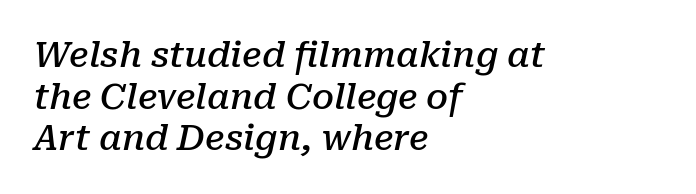
The image shows 35 px semibold serif type, italic (leaning right); set left-aligned, line spacing 1.19x, normal letter spacing, not underlined; low stroke contrast and a medium x-height.
